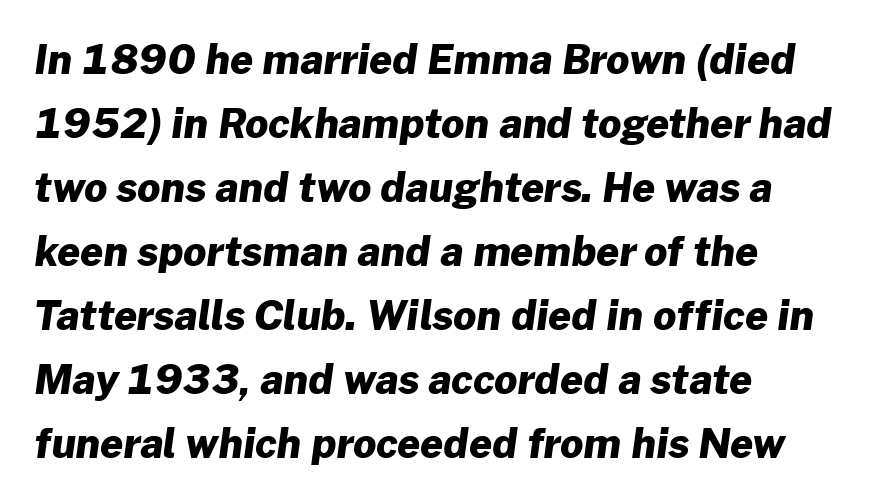
{"serif": "no", "bold": "yes", "weight": "heavy", "width": "normal", "stroke_contrast": "low", "x_height": "medium", "monospaced": "no", "underline": "no", "align": "left", "line_spacing": "normal", "line_spacing_ratio": 1.6, "letter_spacing": "normal", "letter_spacing_em": 0.0, "glyph_px": 40}
